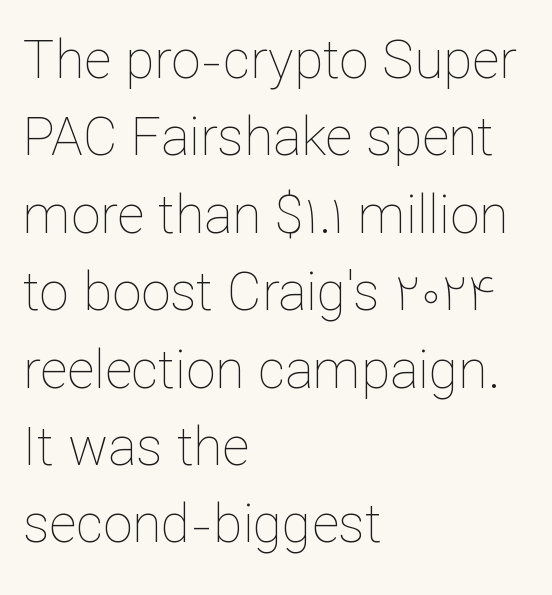
The typeface has the unassuming heft of standard copy or less. Alignment: flush left. Vertical spacing — default. This sample has the flowing, uneven cadence of proportional lettering.
